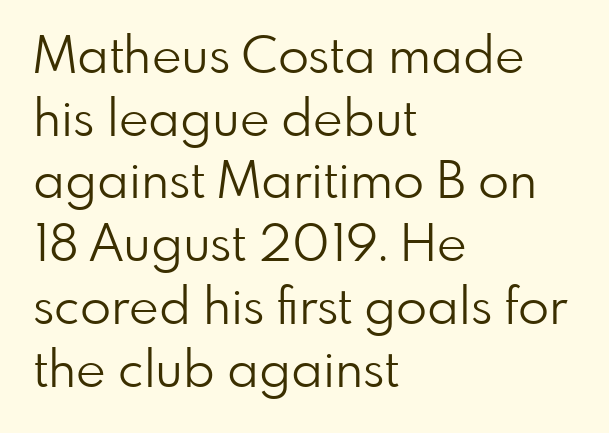
{"serif": "no", "italic": "no", "bold": "no", "weight": "light", "width": "normal", "stroke_contrast": "low", "x_height": "small", "monospaced": "no", "underline": "no", "align": "left", "line_spacing_ratio": 1.23, "letter_spacing": "normal", "letter_spacing_em": 0.0, "glyph_px": 51}
